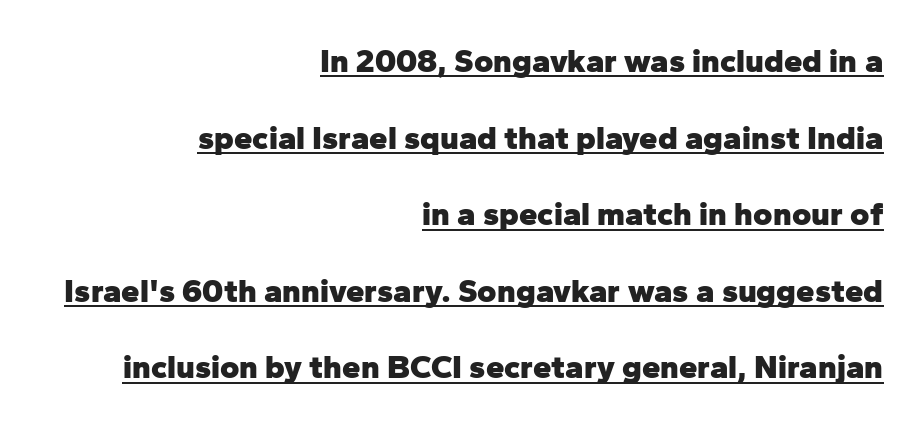
Q: Is the text bold? A: Yes.
Q: Is the text italic (slanted)? A: No, it is upright.
Q: Is the typeface a serif or a sans-serif typeface? A: Sans-serif.
Q: Is the text underlined? A: Yes.
Q: How is the paragraph aligned? A: Right-aligned.
Q: Is the spacing between letters normal or unusually wide? A: Normal.
Q: Is the spacing between lines tight, normal or loose? A: Loose.
Q: Width (condensed, normal, or wide)? A: Normal.
Q: Stroke contrast? A: Low.
Q: x-height? A: Medium.
Q: Monospaced? A: No.
